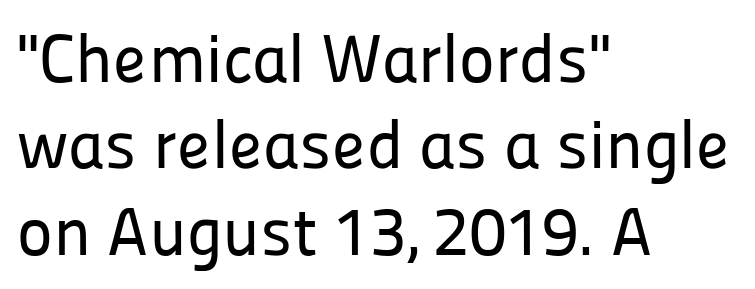
{"serif": "no", "italic": "no", "width": "normal", "stroke_contrast": "low", "x_height": "medium", "monospaced": "no", "underline": "no", "align": "left", "line_spacing": "normal", "line_spacing_ratio": 1.27, "letter_spacing": "normal", "letter_spacing_em": 0.0, "glyph_px": 68}
